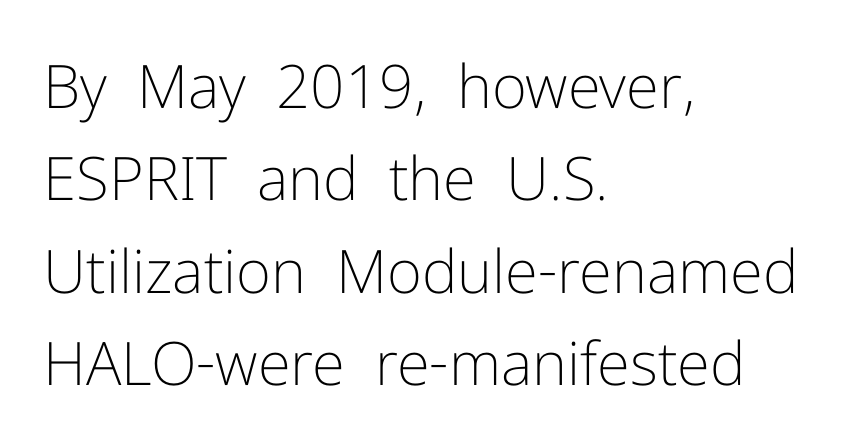
A classic flush-left, rag-right setting is used for this passage. Heft: none added — not bold. A normal amount of white space separates one row of letters from the next. This is the regular roman posture of the typeface.
